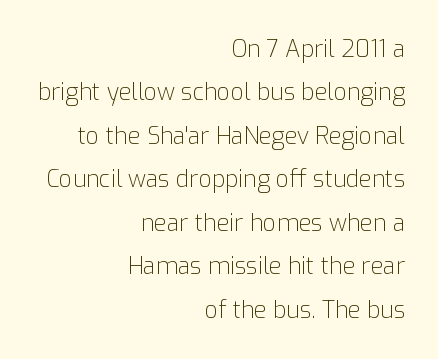
Q: Is the text bold? A: No.
Q: Is the text italic (slanted)? A: No, it is upright.
Q: Is the text underlined? A: No.
Q: How is the paragraph aligned? A: Right-aligned.
Q: Is the spacing between letters normal or unusually wide? A: Normal.
